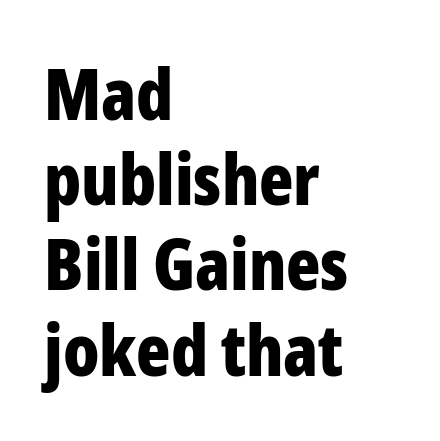
{"serif": "no", "italic": "no", "bold": "yes", "weight": "bold", "width": "condensed", "stroke_contrast": "low", "x_height": "medium", "monospaced": "no", "underline": "no", "align": "left", "line_spacing_ratio": 1.2, "letter_spacing": "normal", "letter_spacing_em": 0.0, "glyph_px": 71}
